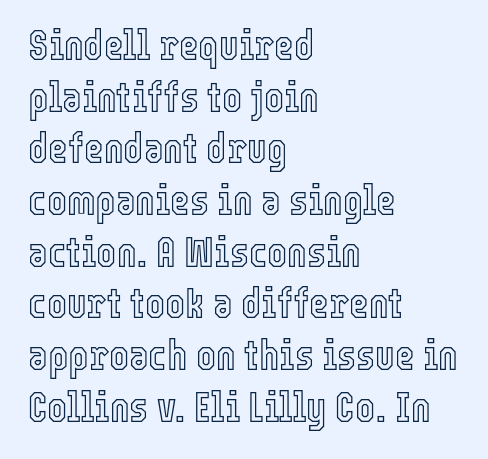
The image shows 42 px condensed type, upright; set left-aligned, line spacing 1.23x, normal letter spacing, not underlined; a medium x-height.
